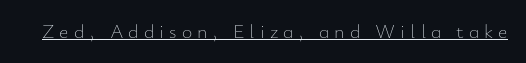
No extra ink here — the face is not bold. The passage shown is underscored from start to finish. The letters are spread apart with noticeably loose tracking. Italic? Not at all — the glyphs are vertical.
